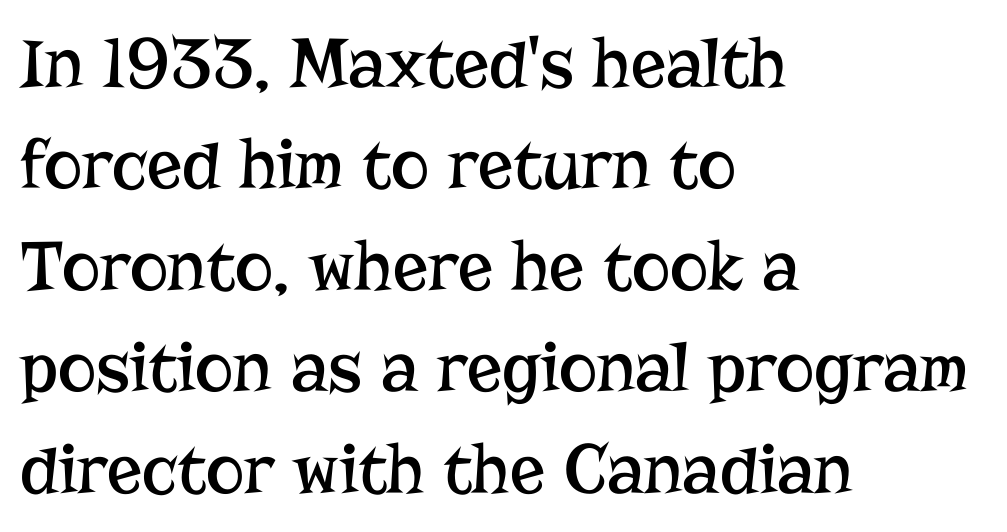
Do the characters align in a grid? No, the font is proportional. Stroke mass is kept to a normal reading level or below. A classic flush-left, rag-right setting is used for this passage. The foot of each line stays bare and open.
